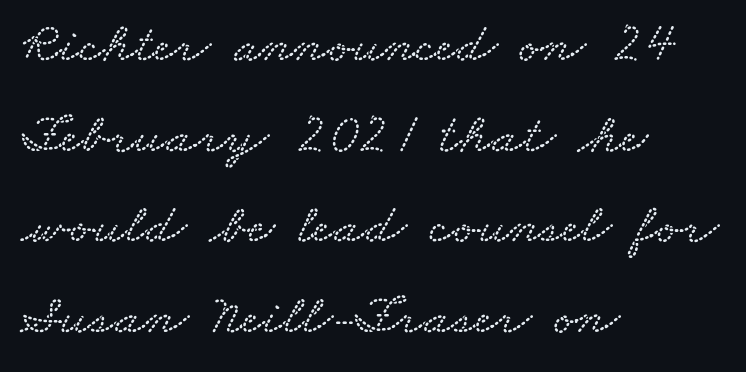
The image shows 57 px wide type; set left-aligned, normal line spacing (1.59x), normal letter spacing, not underlined; low stroke contrast and a small x-height.
